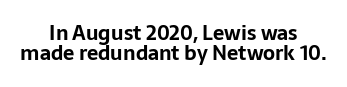
The image shows 20 px bold type, upright; set centered, tight line spacing (1.02x), normal letter spacing, not underlined.
